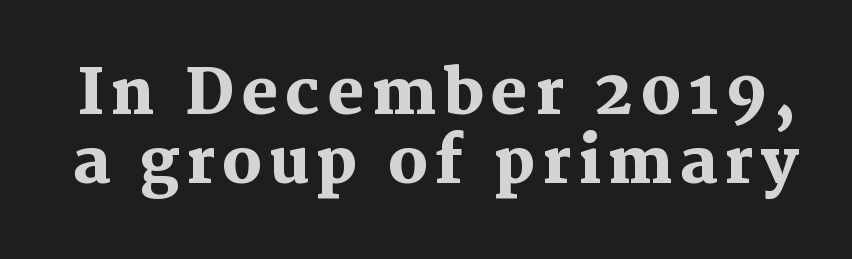
The letters stand straight up with perfectly vertical stems. Emphasis by weight is at full strength: bold. The gap between lines stays unmarked. The rendering uses natural spacing where letterforms have individual widths. Typographically, this falls in the serif category.
